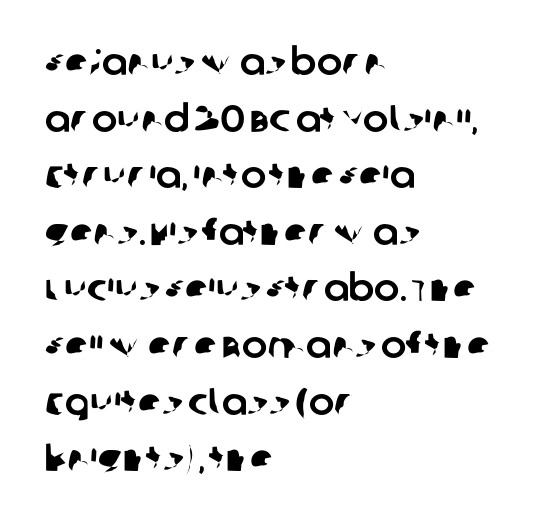
{"serif": "no", "width": "normal", "stroke_contrast": "low", "x_height": "large", "monospaced": "no", "underline": "no", "align": "left", "line_spacing": "normal", "line_spacing_ratio": 1.49, "letter_spacing": "normal", "letter_spacing_em": 0.0, "glyph_px": 38}
